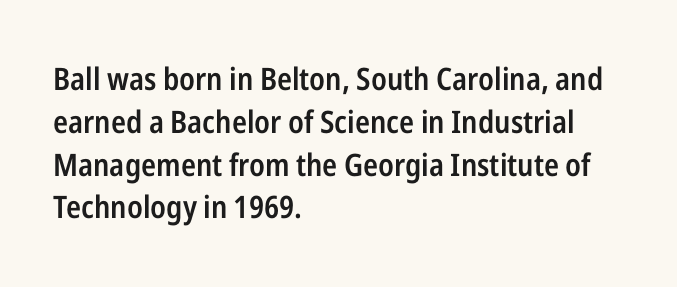
{"serif": "no", "italic": "no", "bold": "semi", "weight": "semibold", "width": "condensed", "stroke_contrast": "low", "x_height": "medium", "monospaced": "no", "underline": "no", "align": "left", "line_spacing": "normal", "line_spacing_ratio": 1.38, "letter_spacing": "normal", "letter_spacing_em": 0.0, "glyph_px": 31}
